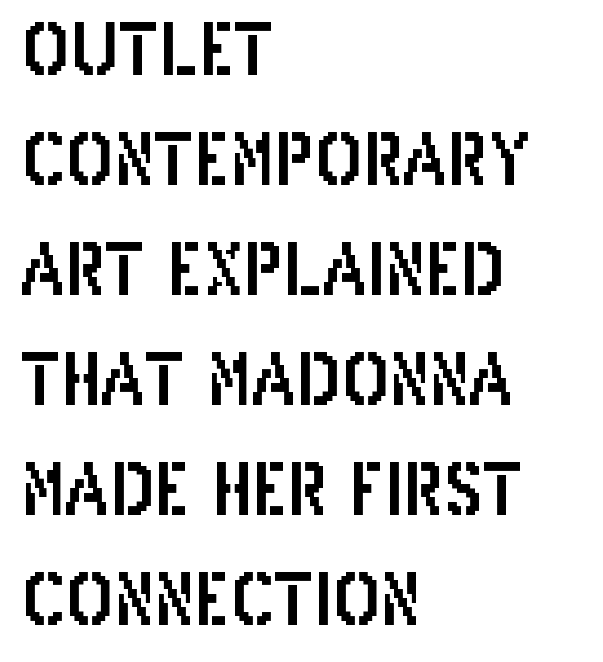
The image shows 71 px condensed sans-serif type, upright; set left-aligned, normal line spacing (1.55x), normal letter spacing, not underlined; low stroke contrast and a large x-height.
